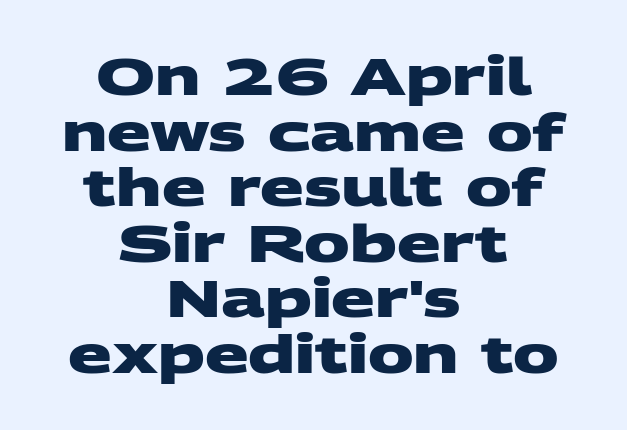
These lines carry a lot of weight — the face is fully bold. No extra tracking has been applied to these lines. This sample uses a sans-serif face. Typeset on center — no edge is straight. Honestly, the rows look squashed on top of each other. Proportional: the letters do not fall into vertical columns.
